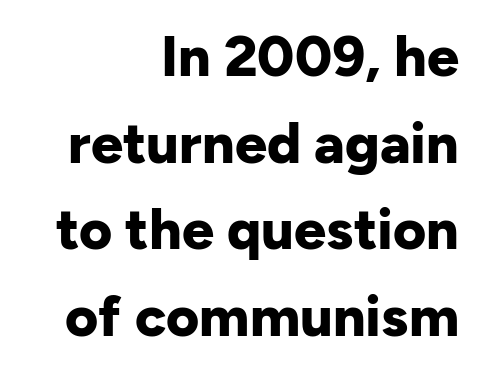
The image shows 57 px bold sans-serif type, upright; set right-aligned, normal line spacing (1.52x), normal letter spacing, not underlined; low stroke contrast and a medium x-height.
